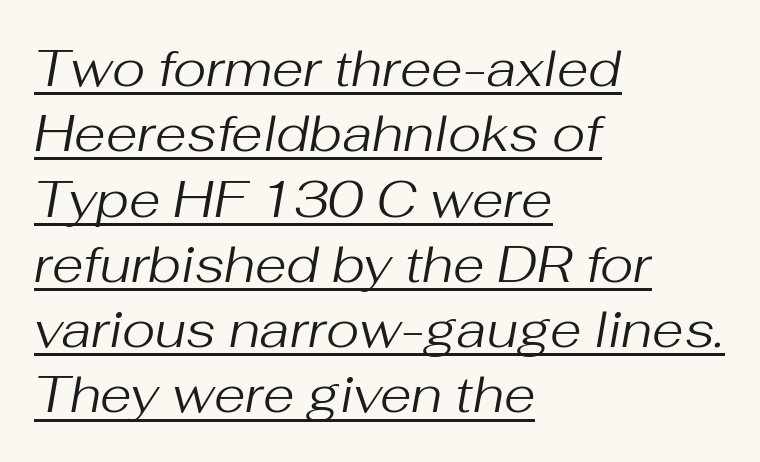
Whoever set this chose a conventional vertical rhythm. The specimen reads as italic at a glance. No heavy texture on the line: the type isn't bold. The sample's only ornament is a line tracing under the words. If you drew a ruler down the left edge, every line would touch it.
